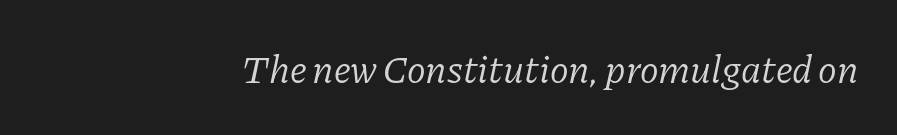
The image shows 39 px light serif type, italic (leaning right); set normal letter spacing, not underlined; low stroke contrast and a medium x-height.
